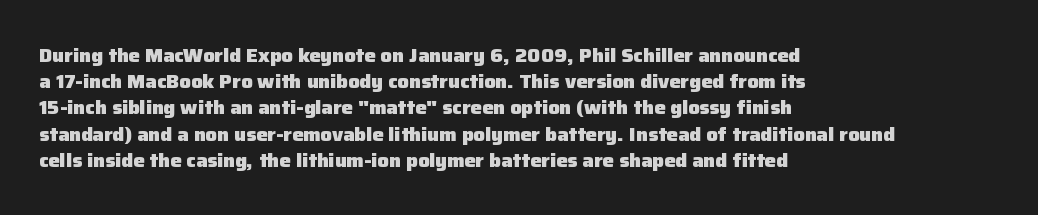
The image shows 20 px bold type, upright; set left-aligned, normal line spacing (1.31x), normal letter spacing, not underlined.
